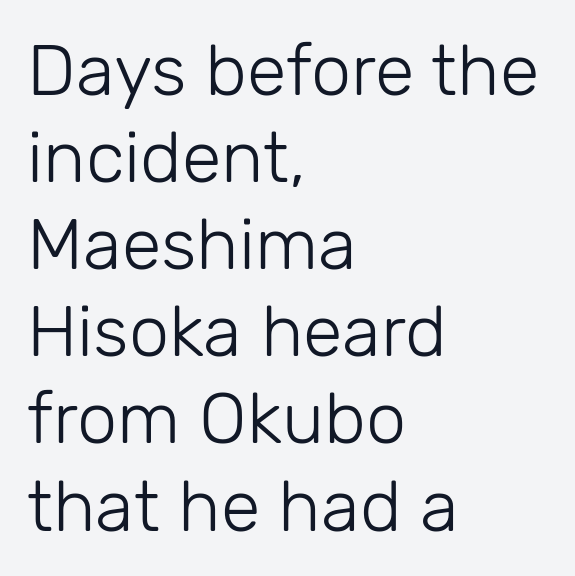
Q: Is the text bold? A: No.
Q: Is the text italic (slanted)? A: No, it is upright.
Q: Is the typeface a serif or a sans-serif typeface? A: Sans-serif.
Q: Is the text underlined? A: No.
Q: How is the paragraph aligned? A: Left-aligned.
Q: Is the spacing between letters normal or unusually wide? A: Normal.
Q: Width (condensed, normal, or wide)? A: Normal.
Q: Stroke contrast? A: Low.
Q: x-height? A: Medium.
Q: Monospaced? A: No.
